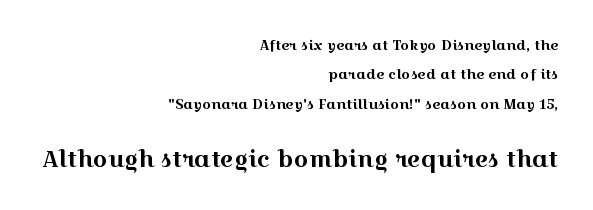
The image shows 23 px text type, upright; set right-aligned, loose line spacing (2.1x), normal letter spacing, not underlined; the second (bottom) block is 1.64x larger.
